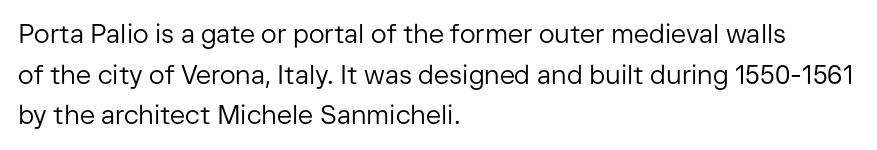
Q: Is the text bold? A: No.
Q: Is the text italic (slanted)? A: No, it is upright.
Q: Is the text underlined? A: No.
Q: How is the paragraph aligned? A: Left-aligned.
Q: Is the spacing between letters normal or unusually wide? A: Normal.
Q: Is the spacing between lines tight, normal or loose? A: Normal.
